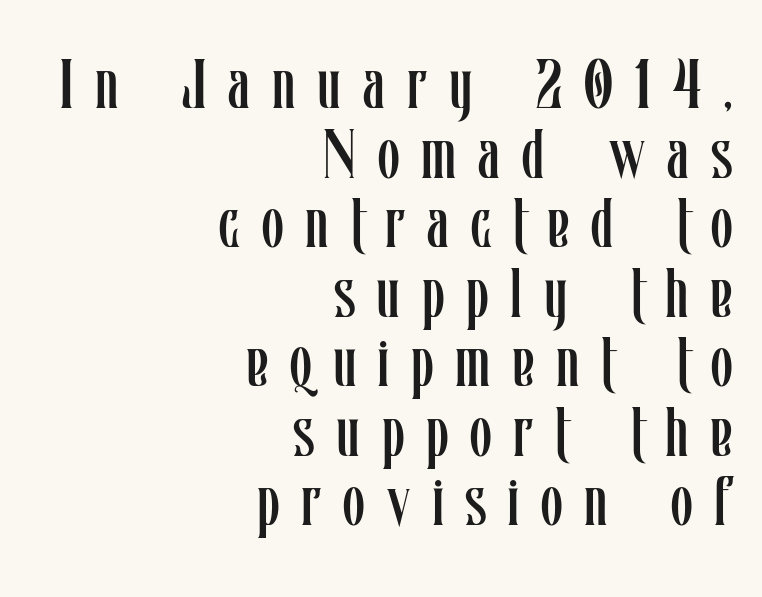
The image shows 71 px regular-weight, condensed type, upright; set right-aligned, tight line spacing (0.98x), unusually wide letter spacing (+0.31 em), not underlined; low stroke contrast and a medium x-height.
